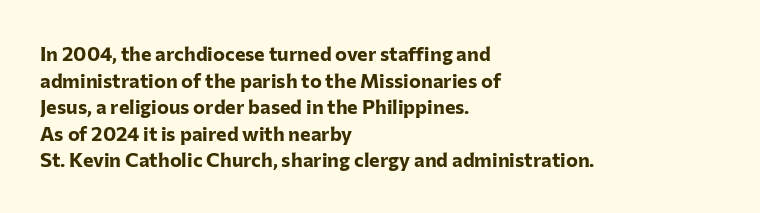
The typography opts for an upright posture over an oblique one. A classic flush-left, rag-right setting is used for this passage. Words appear dense and cohesive because spacing is normal. A full-strength bold gives these letters their thick strokes. Rule under the text: the space is simply empty.
